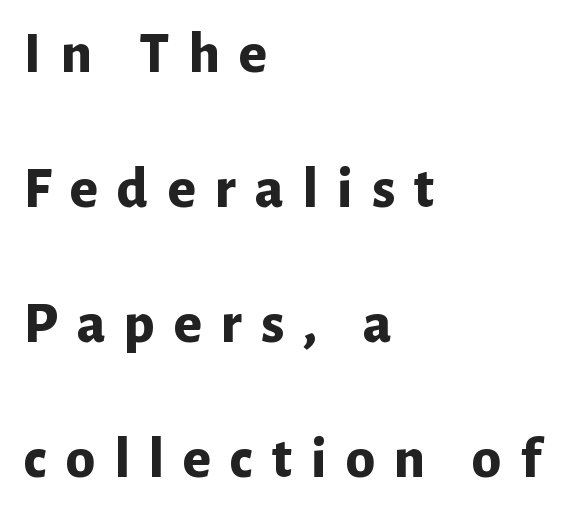
Q: Is the text bold? A: Yes.
Q: Is the text italic (slanted)? A: No, it is upright.
Q: Is the typeface a serif or a sans-serif typeface? A: Sans-serif.
Q: Is the text underlined? A: No.
Q: How is the paragraph aligned? A: Left-aligned.
Q: Is the spacing between letters normal or unusually wide? A: Unusually wide.
Q: Is the spacing between lines tight, normal or loose? A: Loose.
Q: Width (condensed, normal, or wide)? A: Normal.
Q: Stroke contrast? A: Low.
Q: x-height? A: Medium.
Q: Monospaced? A: No.
